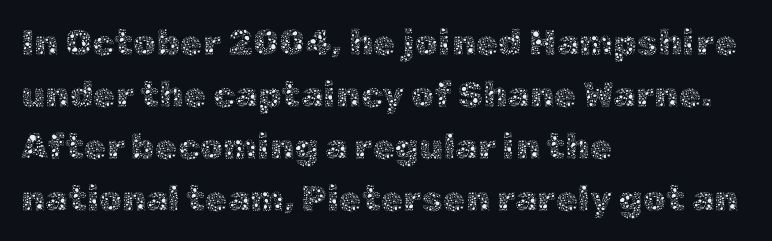
The image shows 36 px thin type, upright; set left-aligned, normal line spacing (1.44x), normal letter spacing, not underlined; a medium x-height.
